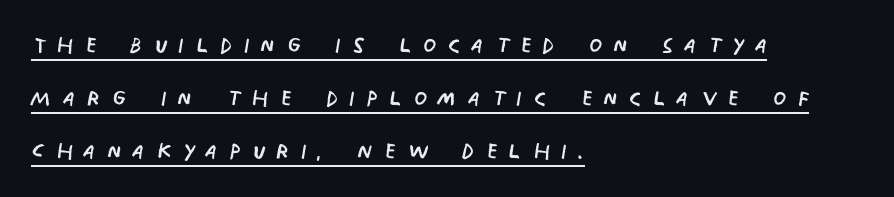
The image shows 30 px regular-weight, condensed sans-serif type; set left-aligned, line spacing 1.77x, unusually wide letter spacing (+0.37 em), underlined; low stroke contrast and a large x-height.
